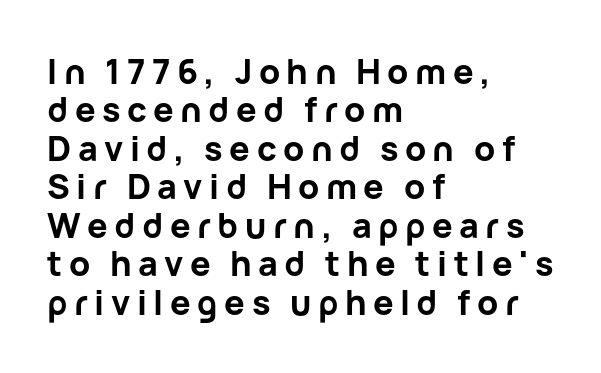
Q: Is the text bold? A: Yes.
Q: Is the text italic (slanted)? A: No, it is upright.
Q: Is the typeface a serif or a sans-serif typeface? A: Sans-serif.
Q: Is the text underlined? A: No.
Q: How is the paragraph aligned? A: Left-aligned.
Q: Is the spacing between lines tight, normal or loose? A: Tight.
Q: Width (condensed, normal, or wide)? A: Normal.
Q: Stroke contrast? A: Low.
Q: x-height? A: Medium.
Q: Monospaced? A: No.
